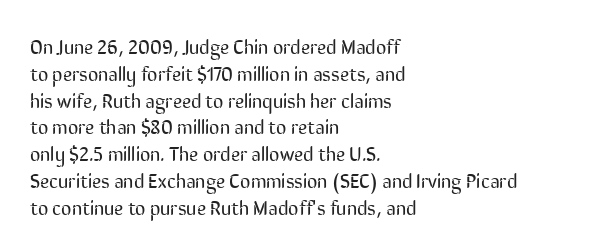
The image shows 20 px text type, upright; set left-aligned, normal line spacing (1.34x), normal letter spacing, not underlined.
